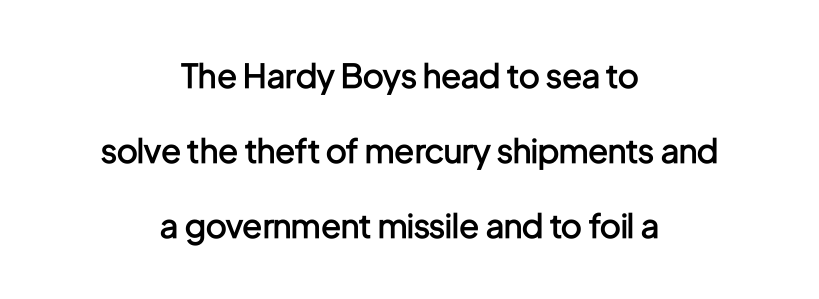
The image shows 33 px semibold, condensed sans-serif type, upright; set centered, loose line spacing (2.27x), normal letter spacing, not underlined; low stroke contrast and a medium x-height.
